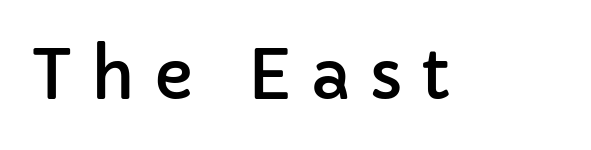
The image shows 68 px sans-serif type, upright; set unusually wide letter spacing (+0.27 em), not underlined; low stroke contrast and a medium x-height.
